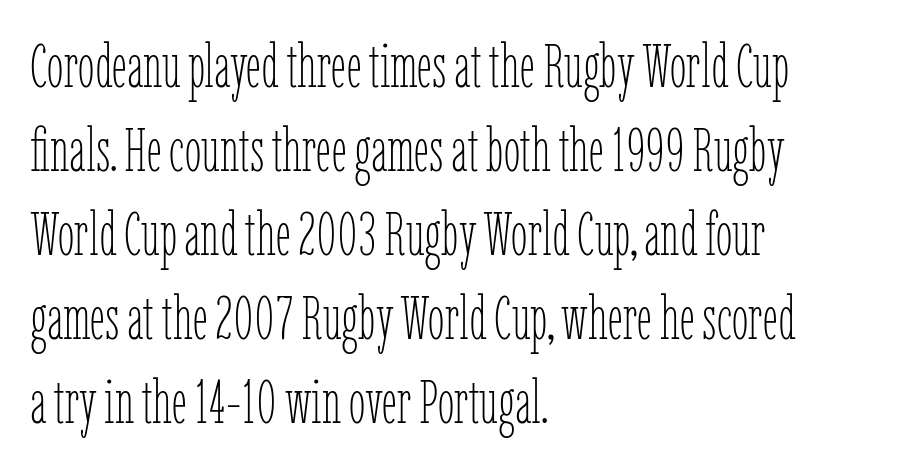
Q: Is the text bold? A: No.
Q: Is the text italic (slanted)? A: No, it is upright.
Q: Is the text underlined? A: No.
Q: How is the paragraph aligned? A: Left-aligned.
Q: Is the spacing between letters normal or unusually wide? A: Normal.
Q: Is the spacing between lines tight, normal or loose? A: Normal.
Q: Width (condensed, normal, or wide)? A: Condensed.
Q: Stroke contrast? A: Low.
Q: x-height? A: Medium.
Q: Monospaced? A: No.
